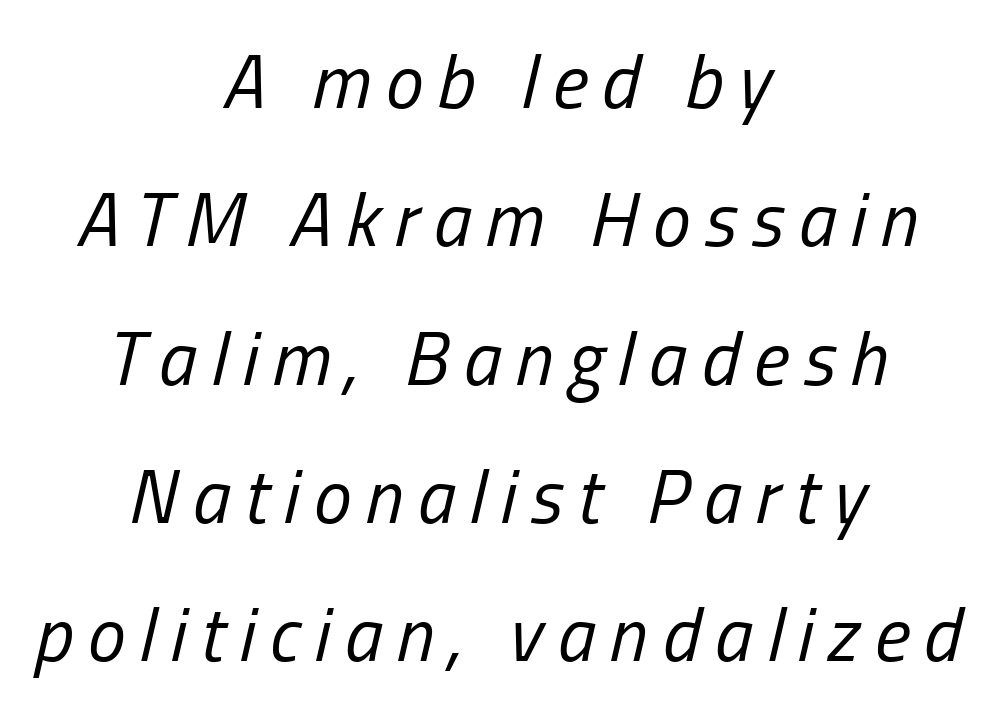
Leftover space on each line is divided equally before and after the words. A quiet, ordinary-to-light weight characterises the typeface. Letters rest on an invisible, unmarked baseline. These lines were composed using italics. Note the varied advance widths — an 'i' is clearly narrower than an 'm'.
